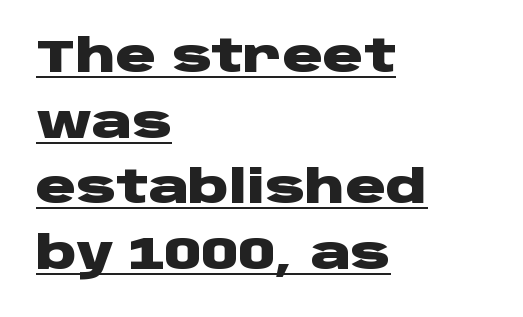
Q: Is the text bold? A: Yes.
Q: Is the text italic (slanted)? A: No, it is upright.
Q: Is the typeface a serif or a sans-serif typeface? A: Sans-serif.
Q: Is the text underlined? A: Yes.
Q: How is the paragraph aligned? A: Left-aligned.
Q: Is the spacing between letters normal or unusually wide? A: Normal.
Q: Is the spacing between lines tight, normal or loose? A: Normal.
Q: Width (condensed, normal, or wide)? A: Wide.
Q: Stroke contrast? A: Low.
Q: x-height? A: Large.
Q: Monospaced? A: No.
